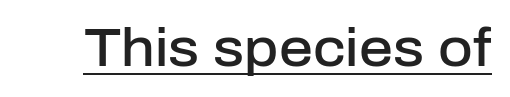
Q: Is the text bold? A: Semi-bold.
Q: Is the text italic (slanted)? A: No, it is upright.
Q: Is the typeface a serif or a sans-serif typeface? A: Sans-serif.
Q: Is the text underlined? A: Yes.
Q: Is the spacing between letters normal or unusually wide? A: Normal.
Q: Width (condensed, normal, or wide)? A: Normal.
Q: Stroke contrast? A: Low.
Q: x-height? A: Medium.
Q: Monospaced? A: No.
